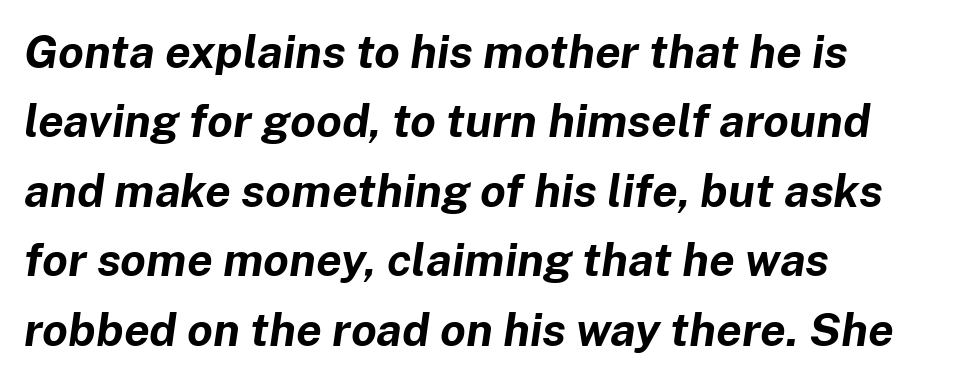
Spacing between characters is what you'd get straight out of the box. Rows of type keep a routine distance in the vertical direction. Underlining? Definitely not there. A typesetter would mark this as italic.
